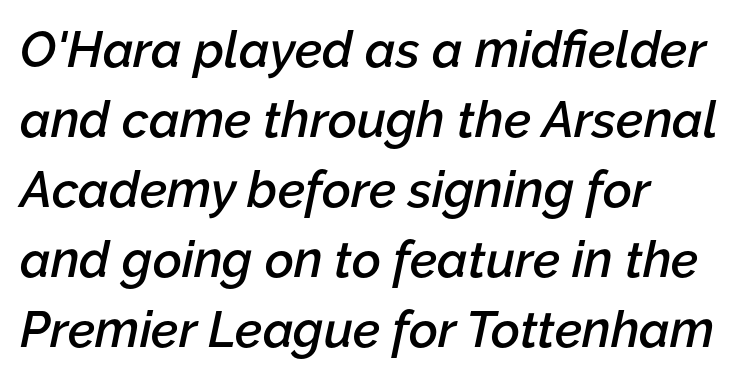
This rendering leaves character spacing at its baseline value. Underlining? Definitely not there. Every row of glyphs begins at an identical x-position on the left. Note the varied advance widths — an 'i' is clearly narrower than an 'm'.
